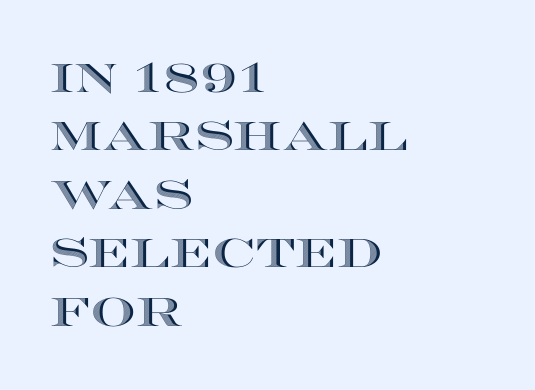
The image shows 40 px wide type, upright; set left-aligned, normal line spacing (1.46x), normal letter spacing, not underlined; a large x-height.
